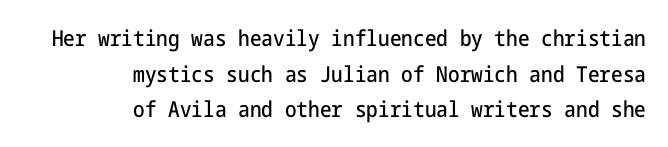
The strip under each line holds only bare page. Designer's note — italics off, roman on. Where is the straight margin? On the right. The space between consecutive lines is moderate. Inter-character spacing is left at the font's built-in metrics.
